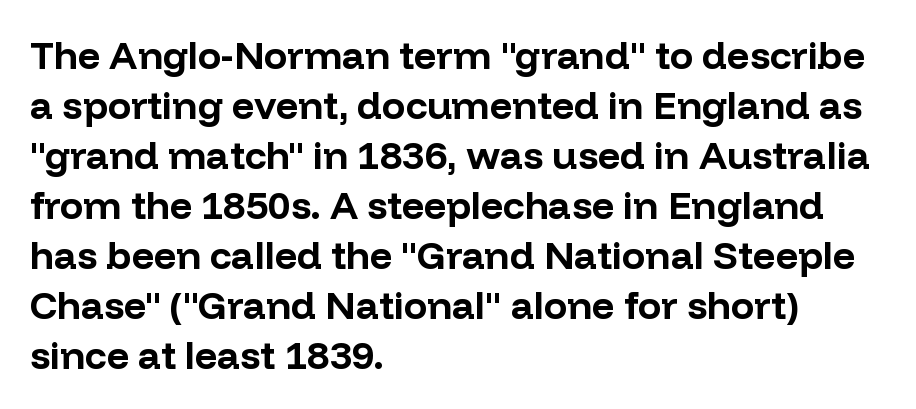
The image shows 39 px bold sans-serif type, upright; set left-aligned, normal line spacing (1.28x), normal letter spacing, not underlined; low stroke contrast and a medium x-height.
